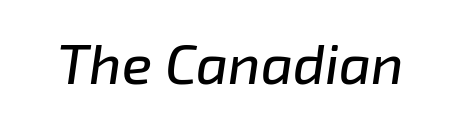
{"italic": "yes", "lean": "right", "slant_degrees": 8, "width": "normal", "stroke_contrast": "low", "x_height": "medium", "monospaced": "no", "underline": "no", "letter_spacing": "normal", "letter_spacing_em": 0.0, "glyph_px": 56}
